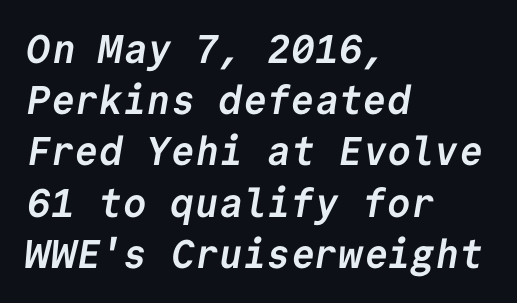
The image shows 40 px semibold sans-serif type, monospaced; set left-aligned, normal line spacing (1.28x), normal letter spacing, not underlined; low stroke contrast and a medium x-height.
